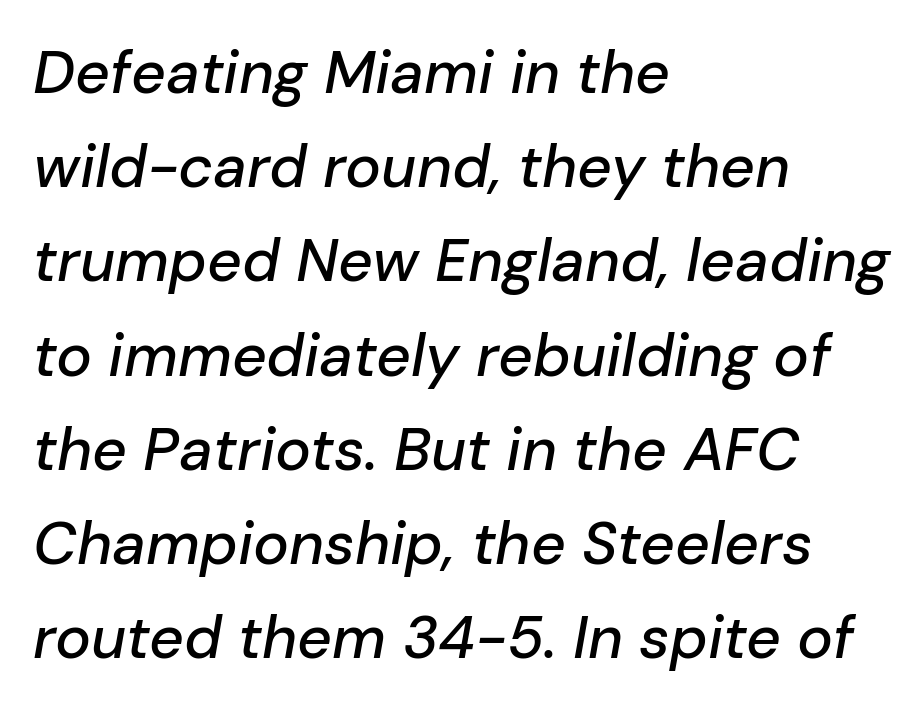
Q: Is the text italic (slanted)? A: Yes, it leans right by about 10 degrees.
Q: Is the text underlined? A: No.
Q: How is the paragraph aligned? A: Left-aligned.
Q: Is the spacing between letters normal or unusually wide? A: Normal.
Q: Is the spacing between lines tight, normal or loose? A: Normal.
Q: Width (condensed, normal, or wide)? A: Normal.
Q: Stroke contrast? A: Low.
Q: x-height? A: Medium.
Q: Monospaced? A: No.
